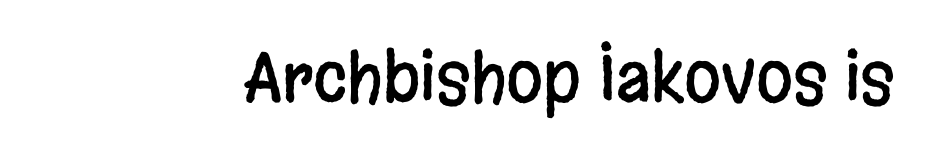
Q: Is the text italic (slanted)? A: No, it is upright.
Q: Is the typeface a serif or a sans-serif typeface? A: Sans-serif.
Q: Is the text underlined? A: No.
Q: Is the spacing between letters normal or unusually wide? A: Normal.
Q: Width (condensed, normal, or wide)? A: Condensed.
Q: Stroke contrast? A: Low.
Q: x-height? A: Large.
Q: Monospaced? A: No.
